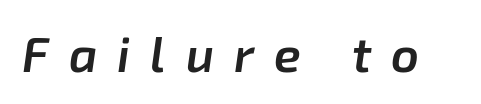
The image shows 49 px semibold type, italic (leaning right); set unusually wide letter spacing (+0.41 em), not underlined; low stroke contrast and a medium x-height.
